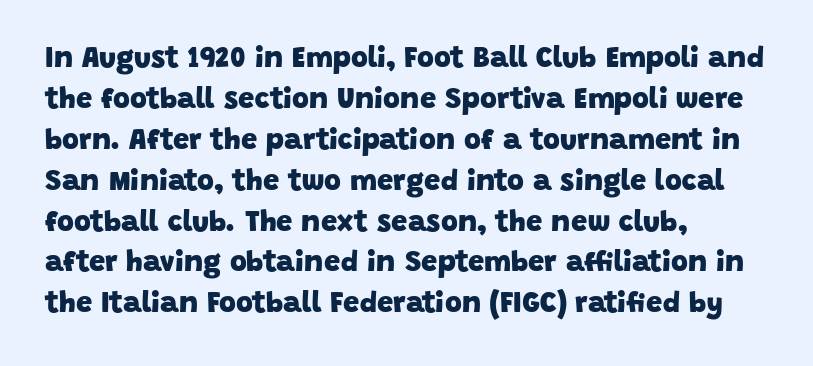
{"serif": "no", "bold": "yes", "weight": "heavy", "width": "normal", "stroke_contrast": "low", "x_height": "large", "monospaced": "no", "underline": "no", "align": "left", "line_spacing": "normal", "line_spacing_ratio": 1.41, "letter_spacing": "normal", "letter_spacing_em": 0.0, "glyph_px": 29}
